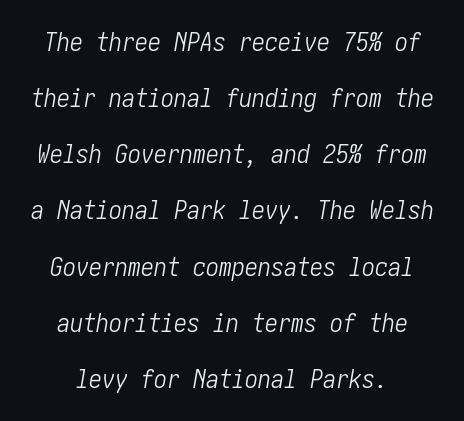
Bold? No — there's no thickening of the strokes. Lines of text with bare space underneath. Caption: standard tracking, unaltered. The lines in this sample share a center point and differ in where they start and stop.
